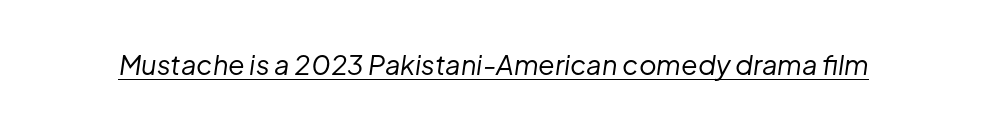
Q: Is the text bold? A: No.
Q: Is the text italic (slanted)? A: Yes, it leans right by about 8 degrees.
Q: Is the text underlined? A: Yes.
Q: Is the spacing between letters normal or unusually wide? A: Normal.
